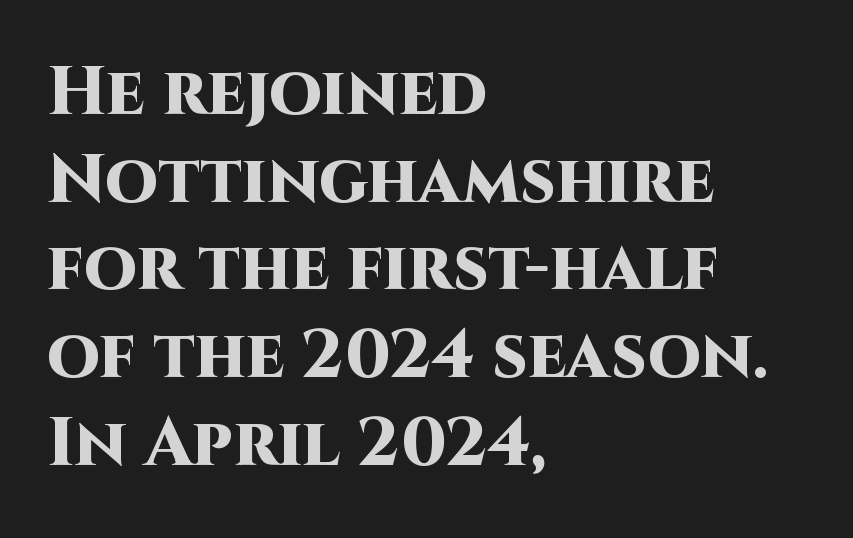
The image shows 68 px heavy sans-serif type, upright; set left-aligned, normal line spacing (1.29x), normal letter spacing, not underlined; high stroke contrast and a large x-height.
